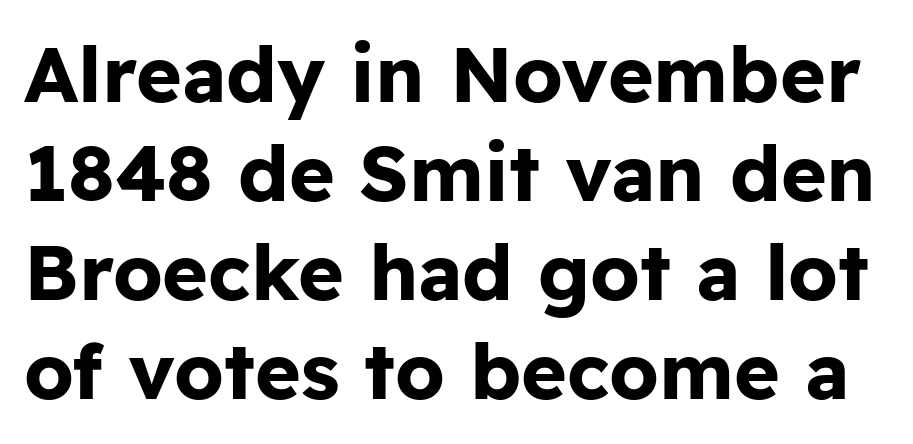
{"serif": "no", "italic": "no", "bold": "yes", "weight": "bold", "width": "normal", "stroke_contrast": "low", "x_height": "medium", "monospaced": "no", "underline": "no", "line_spacing": "normal", "line_spacing_ratio": 1.27, "letter_spacing": "normal", "letter_spacing_em": 0.0, "glyph_px": 78}
